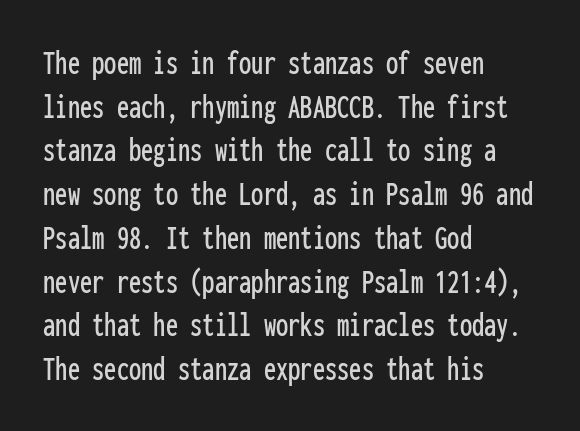
{"serif": "no", "italic": "no", "width": "condensed", "stroke_contrast": "low", "x_height": "medium", "monospaced": "yes", "underline": "no", "align": "left", "line_spacing": "normal", "line_spacing_ratio": 1.25, "letter_spacing": "normal", "letter_spacing_em": 0.0, "glyph_px": 35}
